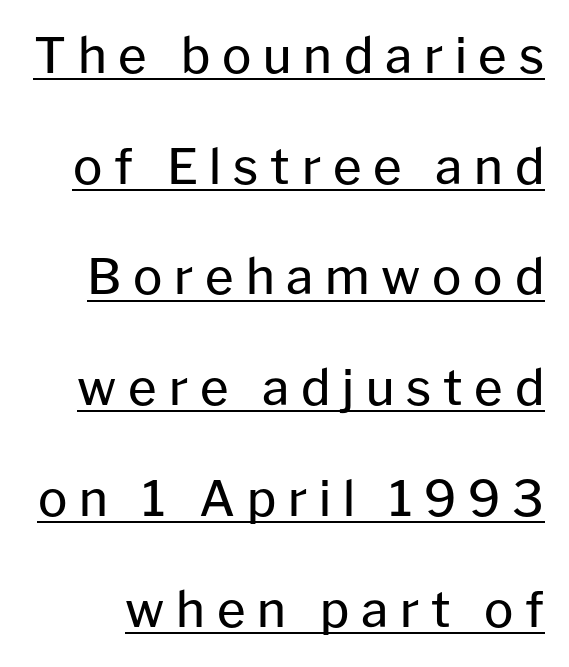
{"serif": "no", "italic": "no", "bold": "no", "weight": "regular", "width": "normal", "stroke_contrast": "low", "x_height": "medium", "monospaced": "no", "underline": "yes", "line_spacing": "loose", "line_spacing_ratio": 2.26, "letter_spacing": "wide", "letter_spacing_em": 0.24, "glyph_px": 49}
